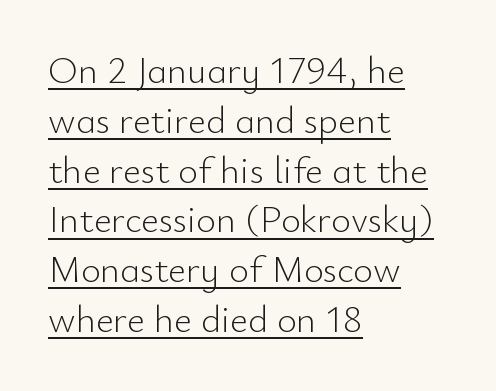
{"serif": "no", "italic": "no", "bold": "no", "weight": "light", "width": "normal", "stroke_contrast": "low", "x_height": "small", "monospaced": "no", "underline": "yes", "align": "left", "line_spacing": "normal", "line_spacing_ratio": 1.31, "letter_spacing": "normal", "letter_spacing_em": 0.0, "glyph_px": 38}
